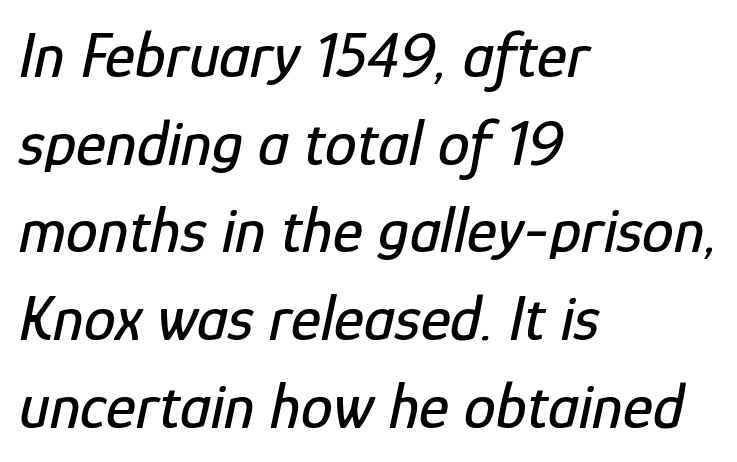
Q: Is the text italic (slanted)? A: Yes, it leans right by about 12 degrees.
Q: Is the text underlined? A: No.
Q: How is the paragraph aligned? A: Left-aligned.
Q: Is the spacing between letters normal or unusually wide? A: Normal.
Q: Is the spacing between lines tight, normal or loose? A: Normal.
Q: Width (condensed, normal, or wide)? A: Condensed.
Q: Stroke contrast? A: Low.
Q: x-height? A: Medium.
Q: Monospaced? A: No.
